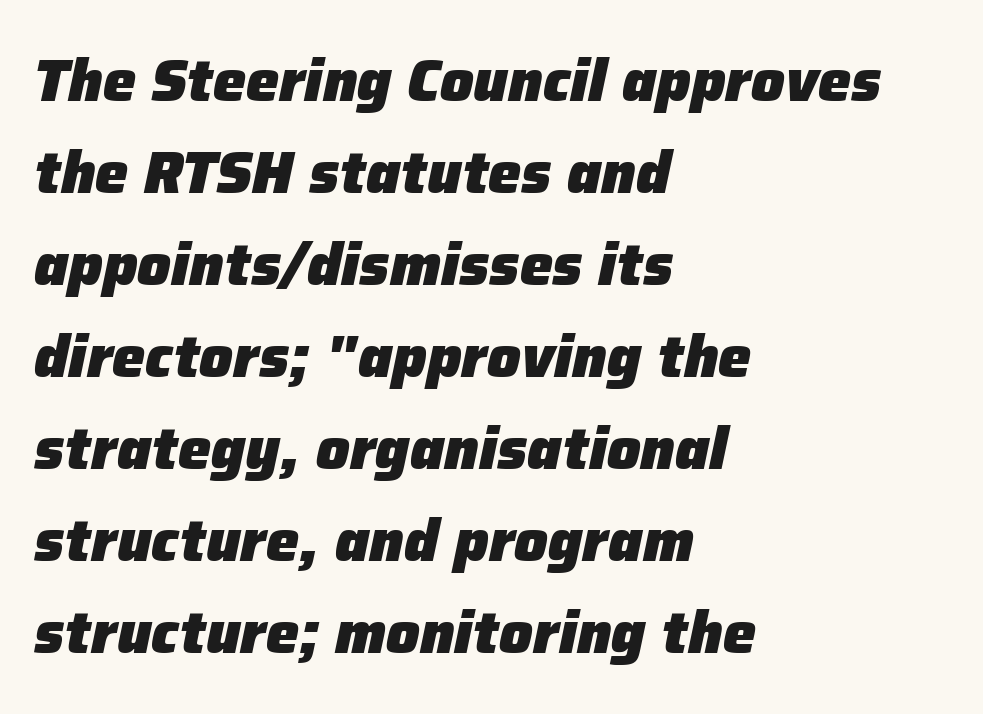
The image shows 59 px heavy type, italic (leaning right); set left-aligned, normal line spacing (1.56x), normal letter spacing, not underlined; low stroke contrast and a medium x-height.
